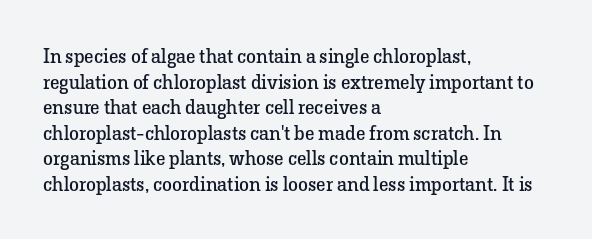
The image shows 20 px text type, upright; set left-aligned, normal line spacing (1.28x), normal letter spacing, not underlined.
